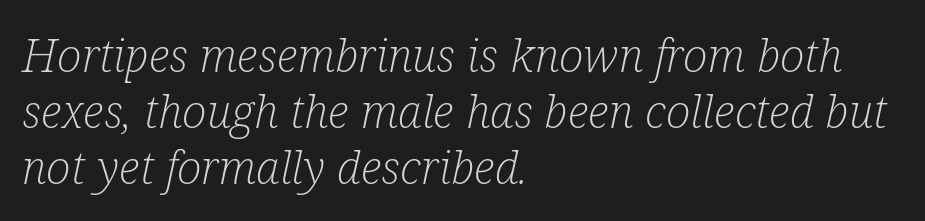
Q: Is the text bold? A: No.
Q: Is the text italic (slanted)? A: Yes, it leans right by about 12 degrees.
Q: Is the typeface a serif or a sans-serif typeface? A: Serif.
Q: Is the text underlined? A: No.
Q: How is the paragraph aligned? A: Left-aligned.
Q: Is the spacing between letters normal or unusually wide? A: Normal.
Q: Width (condensed, normal, or wide)? A: Condensed.
Q: Stroke contrast? A: Low.
Q: x-height? A: Medium.
Q: Monospaced? A: No.
